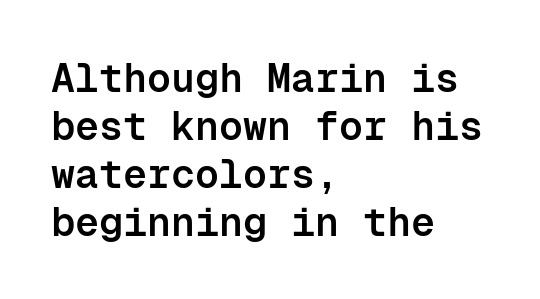
{"serif": "no", "italic": "no", "bold": "semi", "weight": "semibold", "width": "normal", "stroke_contrast": "low", "x_height": "medium", "monospaced": "yes", "underline": "no", "align": "left", "line_spacing_ratio": 1.2, "letter_spacing": "normal", "letter_spacing_em": 0.0, "glyph_px": 40}
